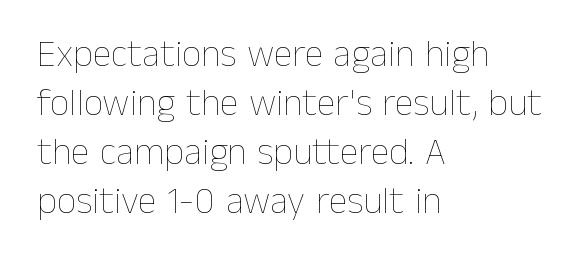
The image shows 38 px thin type, upright; set left-aligned, normal line spacing (1.29x), normal letter spacing, not underlined; low stroke contrast and a medium x-height.
